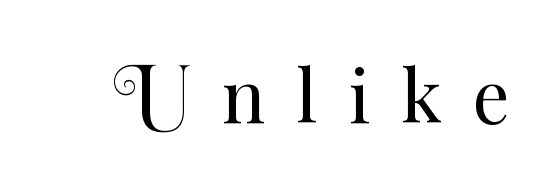
Q: Is the text bold? A: No.
Q: Is the text italic (slanted)? A: No, it is upright.
Q: Is the text underlined? A: No.
Q: Is the spacing between letters normal or unusually wide? A: Unusually wide.
Q: Width (condensed, normal, or wide)? A: Normal.
Q: Stroke contrast? A: Medium.
Q: x-height? A: Small.
Q: Monospaced? A: No.
